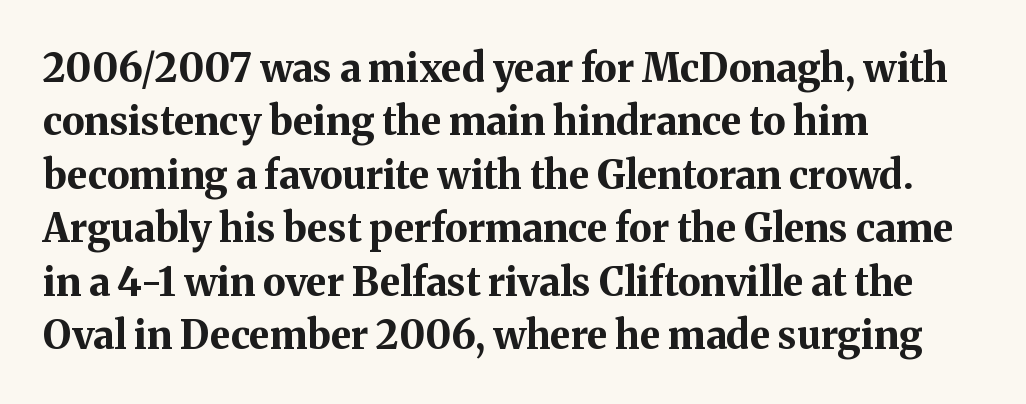
The image shows 39 px bold serif type, upright; set left-aligned, normal line spacing (1.37x), normal letter spacing, not underlined; medium stroke contrast and a medium x-height.
